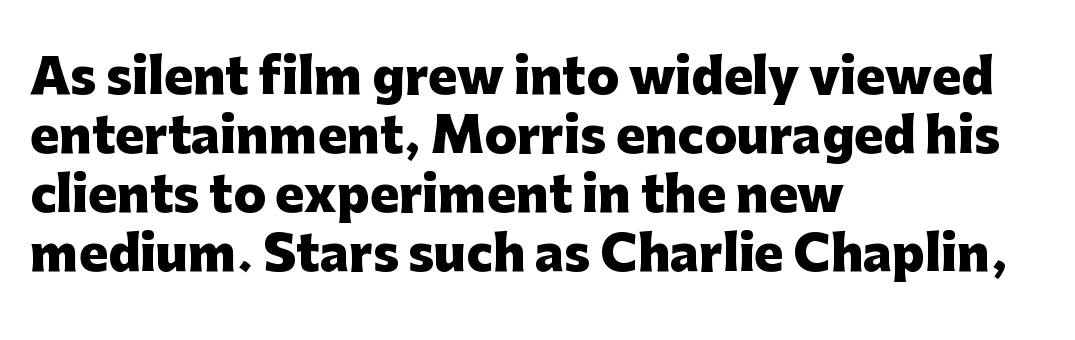
The setting favours the left margin, as ordinary paragraphs usually do. Characters follow at the spacing the type designer built in. Each letter's strokes conclude bluntly, with no projecting serifs. The letters are bold, with thick, heavy strokes. In terms of posture, this sample is upright.
